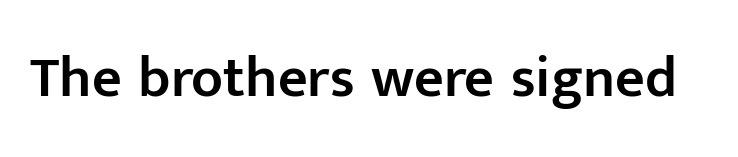
{"serif": "no", "italic": "no", "bold": "semi", "weight": "semibold", "width": "normal", "stroke_contrast": "low", "x_height": "medium", "monospaced": "no", "underline": "no", "letter_spacing": "normal", "letter_spacing_em": 0.0, "glyph_px": 58}
